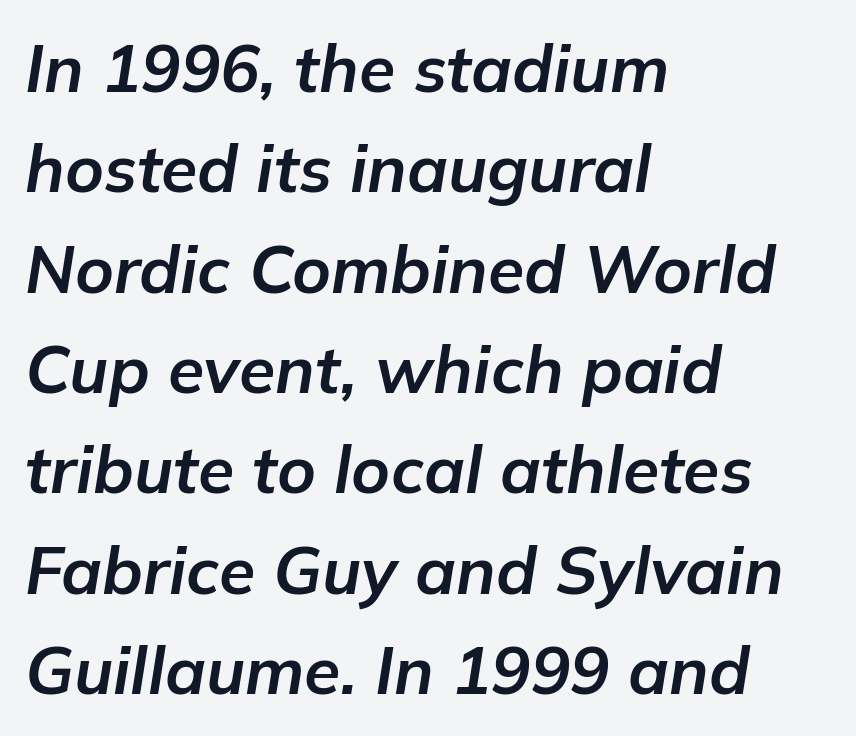
{"italic": "yes", "lean": "right", "slant_degrees": 9, "bold": "yes", "weight": "bold", "width": "normal", "stroke_contrast": "low", "x_height": "medium", "monospaced": "no", "underline": "no", "align": "left", "line_spacing": "normal", "line_spacing_ratio": 1.52, "letter_spacing": "normal", "letter_spacing_em": 0.0, "glyph_px": 66}
